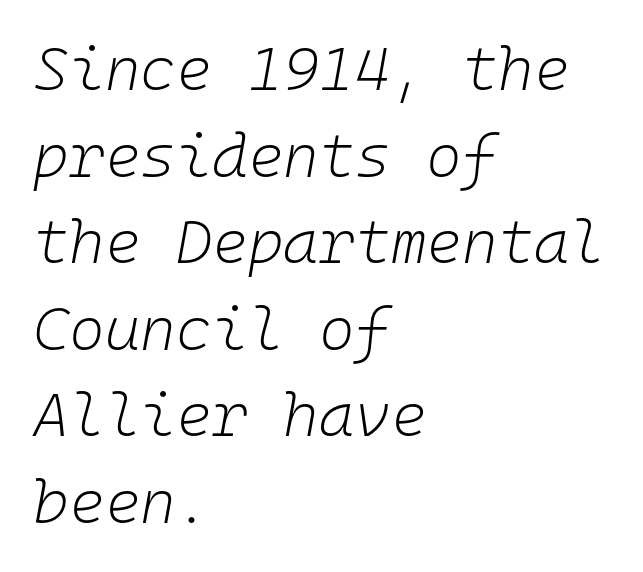
{"italic": "yes", "lean": "right", "slant_degrees": 10, "bold": "no", "weight": "light", "width": "normal", "stroke_contrast": "low", "x_height": "medium", "monospaced": "yes", "underline": "no", "align": "left", "line_spacing": "normal", "line_spacing_ratio": 1.42, "letter_spacing": "normal", "letter_spacing_em": 0.0, "glyph_px": 61}
